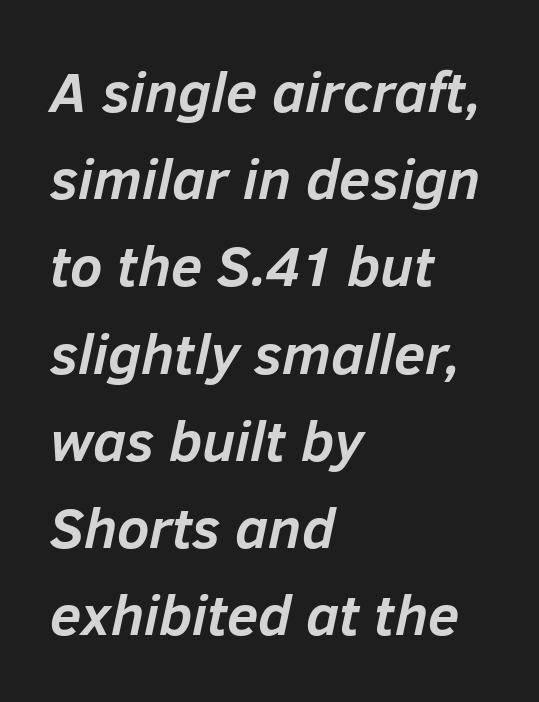
The image shows 57 px semibold type, italic (leaning right); set left-aligned, normal line spacing (1.53x), normal letter spacing, not underlined; low stroke contrast and a medium x-height.
